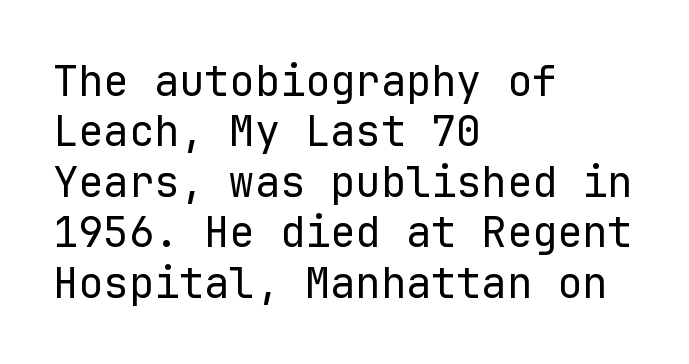
The image shows 42 px regular-weight sans-serif type, upright, monospaced; set left-aligned, line spacing 1.2x, normal letter spacing, not underlined; low stroke contrast and a medium x-height.
